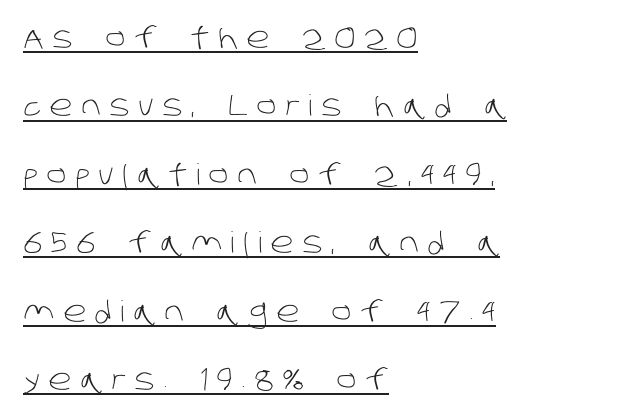
The image shows 29 px light sans-serif type; set left-aligned, loose line spacing (2.36x), unusually wide letter spacing (+0.3 em), underlined; low stroke contrast and a large x-height.
